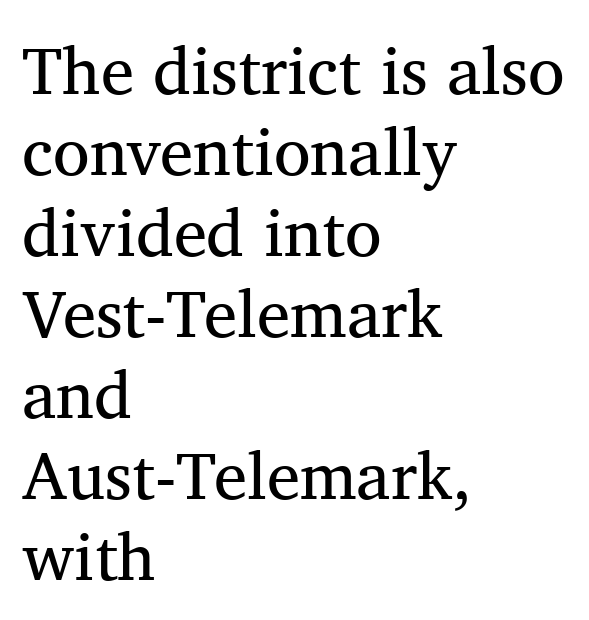
Q: Is the text bold? A: No.
Q: Is the text italic (slanted)? A: No, it is upright.
Q: Is the typeface a serif or a sans-serif typeface? A: Serif.
Q: Is the text underlined? A: No.
Q: How is the paragraph aligned? A: Left-aligned.
Q: Is the spacing between letters normal or unusually wide? A: Normal.
Q: Width (condensed, normal, or wide)? A: Normal.
Q: Stroke contrast? A: Medium.
Q: x-height? A: Medium.
Q: Monospaced? A: No.
